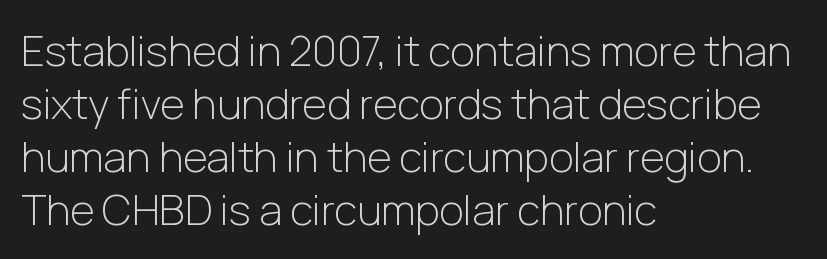
{"serif": "no", "italic": "no", "bold": "no", "weight": "light", "width": "normal", "stroke_contrast": "low", "x_height": "medium", "monospaced": "no", "underline": "no", "align": "left", "line_spacing": "normal", "line_spacing_ratio": 1.26, "letter_spacing": "normal", "letter_spacing_em": 0.0, "glyph_px": 42}
